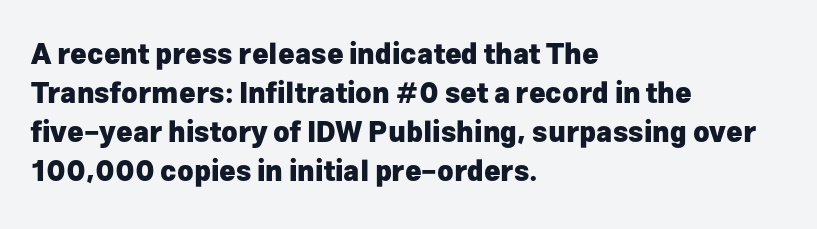
The image shows 28 px heavy sans-serif type, upright; set left-aligned, normal line spacing (1.39x), normal letter spacing, not underlined; low stroke contrast and a medium x-height.
